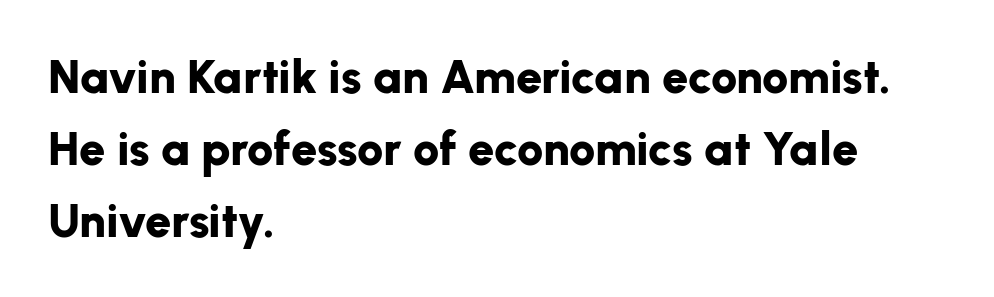
Casual observation: everything's shoved over to the left. A normal amount of white space separates one row of letters from the next. Nobody drew a line under any word here. The font's upright variant was chosen for this text. The letters advance in unequal steps, a hallmark of proportional type. Each letter's strokes conclude bluntly, with no projecting serifs.
